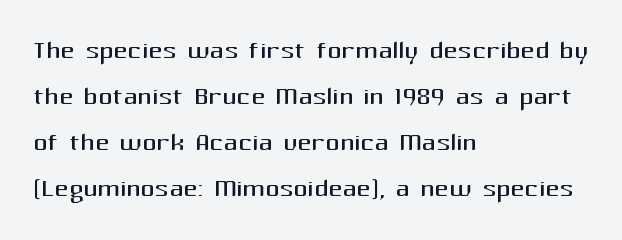
Q: Is the text bold? A: No.
Q: Is the text italic (slanted)? A: No, it is upright.
Q: Is the typeface a serif or a sans-serif typeface? A: Sans-serif.
Q: Is the text underlined? A: No.
Q: How is the paragraph aligned? A: Left-aligned.
Q: Is the spacing between letters normal or unusually wide? A: Normal.
Q: Is the spacing between lines tight, normal or loose? A: Normal.
Q: Width (condensed, normal, or wide)? A: Normal.
Q: Stroke contrast? A: Medium.
Q: x-height? A: Medium.
Q: Monospaced? A: No.
